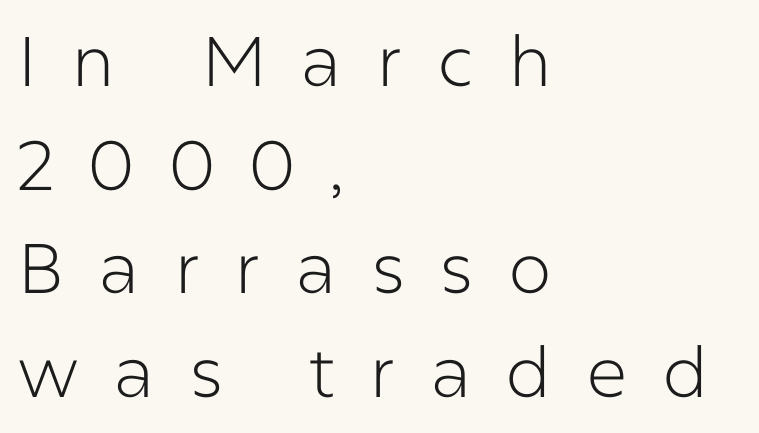
Left-aligned paragraph, ragged on the right. This rendering employs a face without finishing strokes, i.e., a sans-serif. Clear beneath every line of the passage. The rows are spaced the way most documents space them. This is roman type, the default non-slanted kind.
